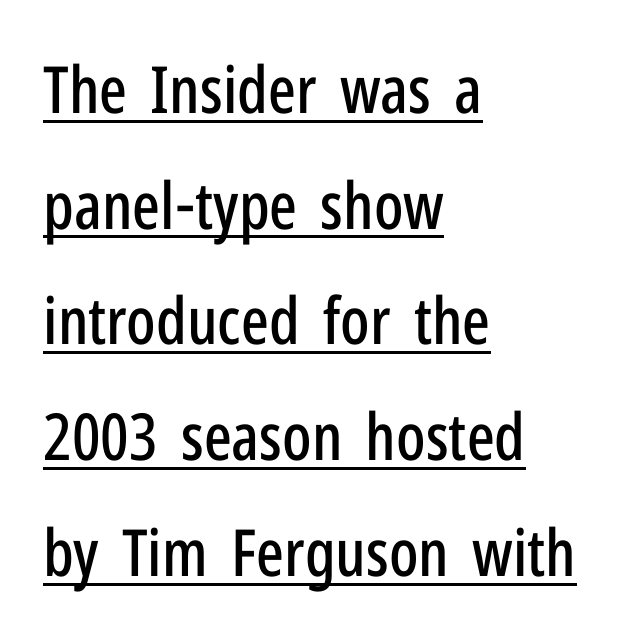
Underlined type. The compositor pushed each line to the left boundary. Varying glyph widths throughout — classic text-font behaviour. Nothing unusual about the tracking: characters are spaced as the font intends. Ordinary non-slanted type is in use. The type family on display is of the sans-serif kind.
